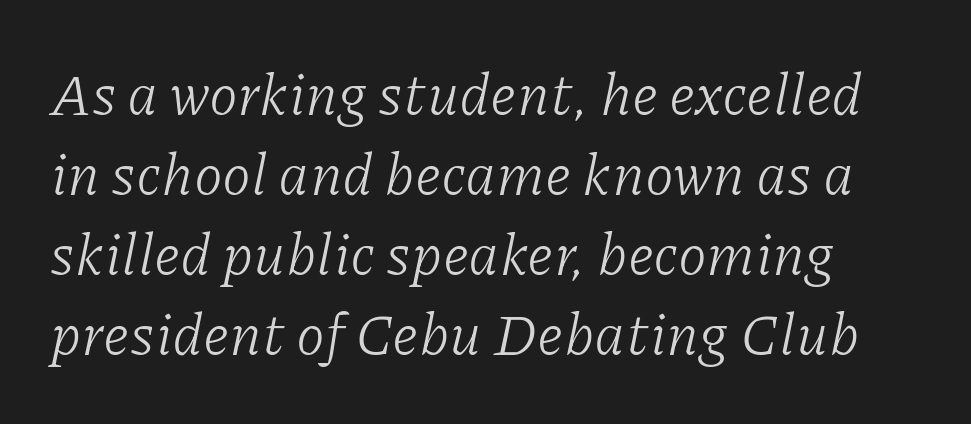
The passage shown is not bold in any degree. Is the letter spacing exaggerated? No — it looks like the ordinary default. You can tell it's italic because the verticals aren't actually vertical. Do the characters align in a grid? No, the font is proportional. Underlining? Definitely not there. The block of text has a typical density, with ordinary space between rows.
